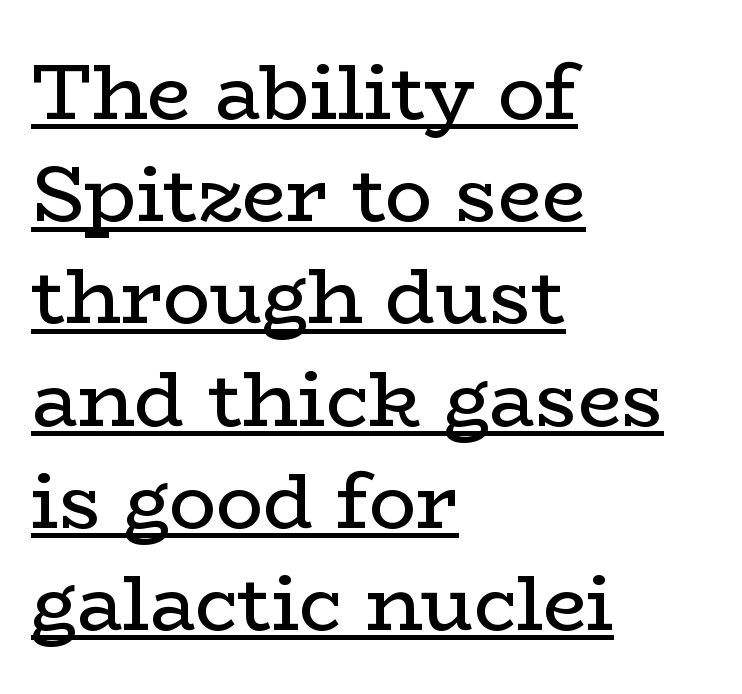
Where is the straight margin? On the left. Are there feet on the stems? There are — it's a serif. Is the letter spacing exaggerated? No — it looks like the ordinary default. Quick note: interline space is typical. Weight class: somewhere from thin through regular.
